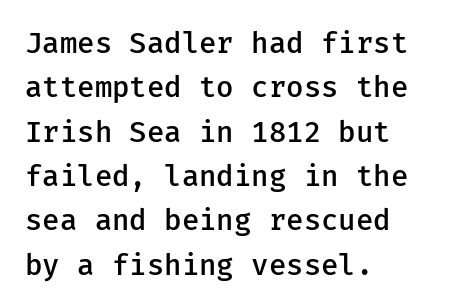
{"serif": "no", "italic": "no", "bold": "semi", "weight": "semibold", "width": "normal", "stroke_contrast": "low", "x_height": "medium", "underline": "no", "align": "left", "line_spacing": "normal", "line_spacing_ratio": 1.53, "letter_spacing": "normal", "letter_spacing_em": 0.0, "glyph_px": 29}
